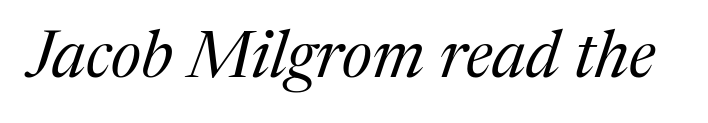
Q: Is the text bold? A: No.
Q: Is the text italic (slanted)? A: Yes, it leans right by about 17 degrees.
Q: Is the typeface a serif or a sans-serif typeface? A: Serif.
Q: Is the text underlined? A: No.
Q: Is the spacing between letters normal or unusually wide? A: Normal.
Q: Width (condensed, normal, or wide)? A: Normal.
Q: Stroke contrast? A: Medium.
Q: x-height? A: Medium.
Q: Monospaced? A: No.
